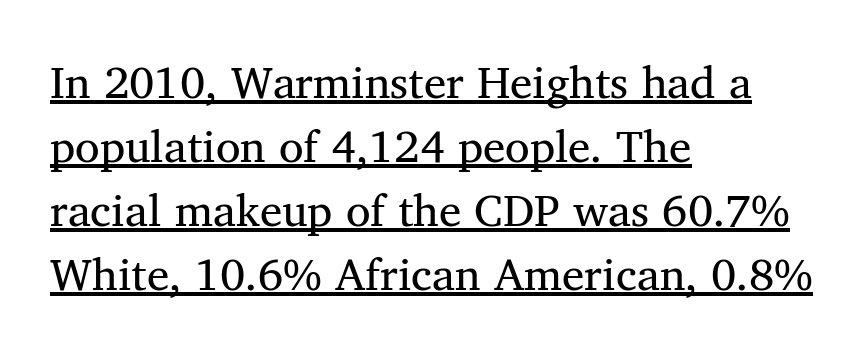
{"serif": "yes", "italic": "no", "bold": "no", "weight": "regular", "width": "normal", "stroke_contrast": "medium", "x_height": "medium", "monospaced": "no", "underline": "yes", "align": "left", "line_spacing": "normal", "line_spacing_ratio": 1.42, "letter_spacing": "normal", "letter_spacing_em": 0.0, "glyph_px": 45}
